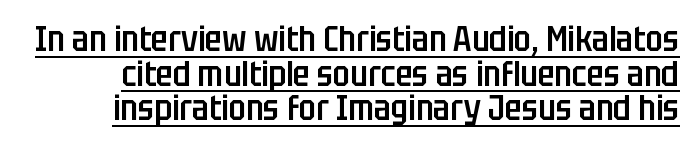
Q: Is the text bold? A: Semi-bold.
Q: Is the text italic (slanted)? A: No, it is upright.
Q: Is the typeface a serif or a sans-serif typeface? A: Sans-serif.
Q: Is the text underlined? A: Yes.
Q: Is the spacing between letters normal or unusually wide? A: Normal.
Q: Is the spacing between lines tight, normal or loose? A: Tight.
Q: Width (condensed, normal, or wide)? A: Condensed.
Q: Stroke contrast? A: Low.
Q: x-height? A: Large.
Q: Monospaced? A: No.
